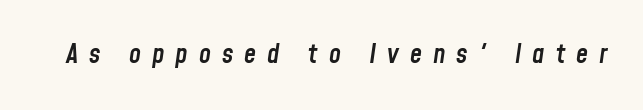
The image shows 27 px text type, italic (leaning right); set unusually wide letter spacing (+0.41 em), not underlined.
